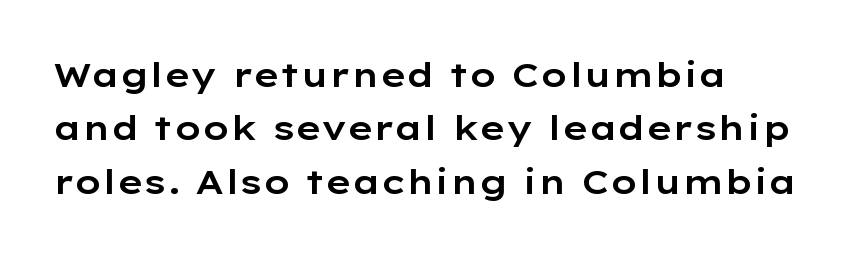
{"serif": "no", "italic": "no", "width": "wide", "stroke_contrast": "low", "x_height": "medium", "monospaced": "no", "underline": "no", "align": "left", "line_spacing": "normal", "line_spacing_ratio": 1.57, "letter_spacing": "normal", "letter_spacing_em": 0.0, "glyph_px": 34}
